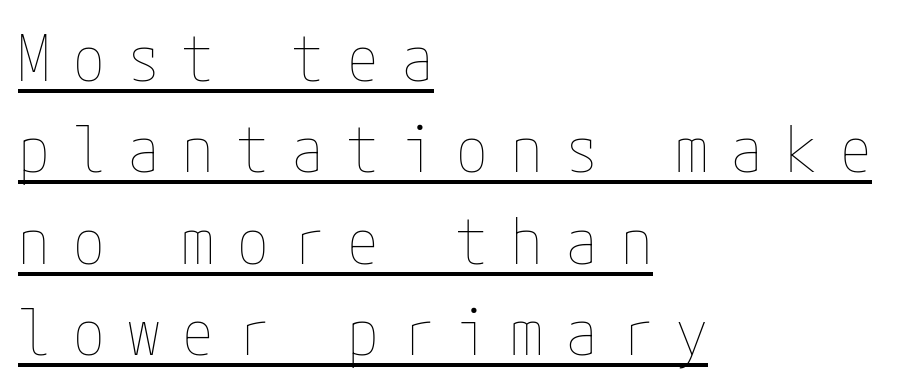
The image shows 63 px thin, condensed type, upright; set left-aligned, normal line spacing (1.45x), unusually wide letter spacing (+0.37 em), underlined; low stroke contrast and a medium x-height.
